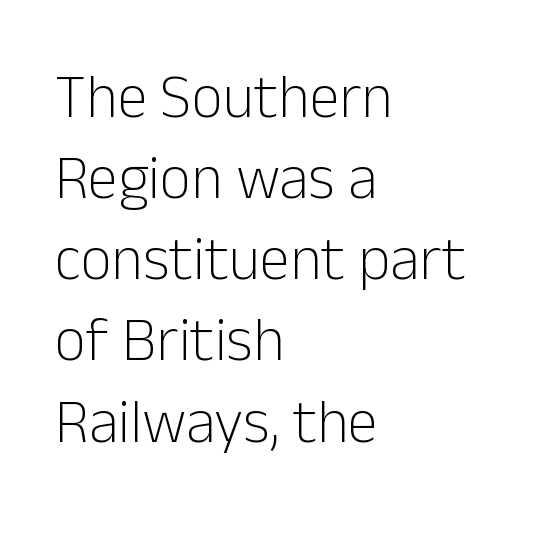
The image shows 61 px light sans-serif type, upright; set left-aligned, normal line spacing (1.33x), normal letter spacing, not underlined; low stroke contrast and a medium x-height.
